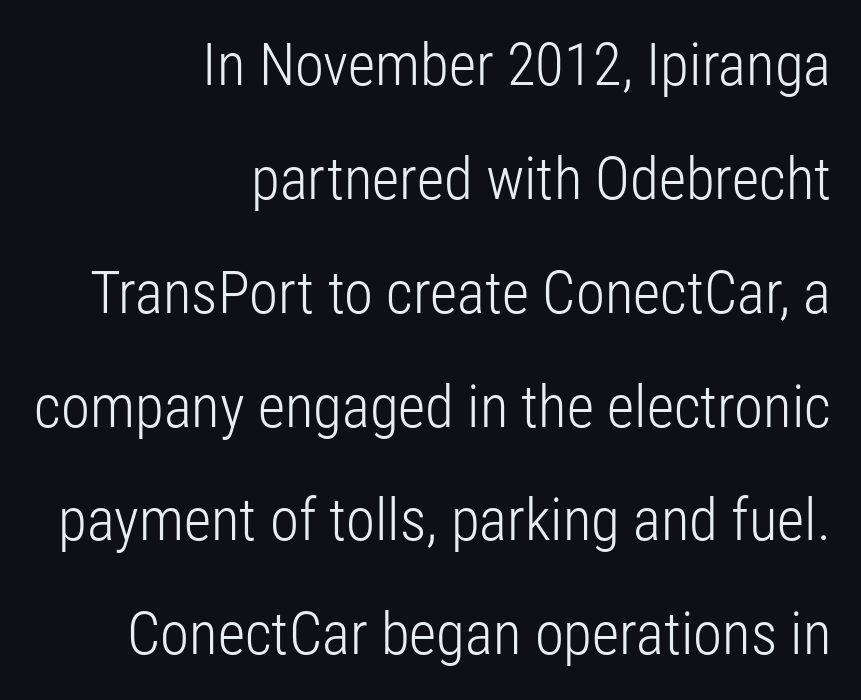
Leading is clearly above the norm, producing a sparse column. Is this a fixed-width face? No — the glyphs have proportional, varying widths. Anything drawn beneath the words? Only blank space. Inter-character spacing is left at the font's built-in metrics. Every character sits straight up, as roman type does.
